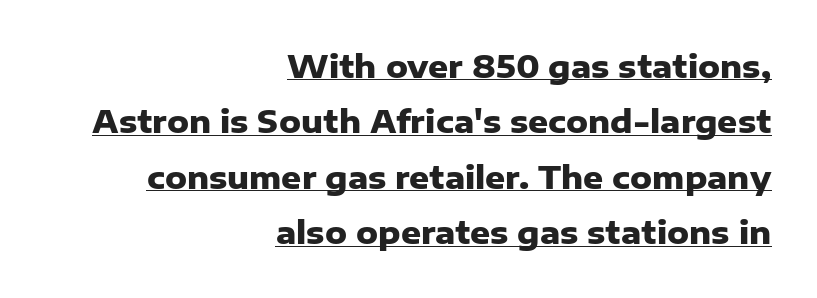
Is the block centered? No — it sits flush against the right margin. You can tell it's not italic because the verticals are truly vertical. Heavy, bold letterforms. Is the letter spacing exaggerated? No — it looks like the ordinary default. The type family on display is of the sans-serif kind.
